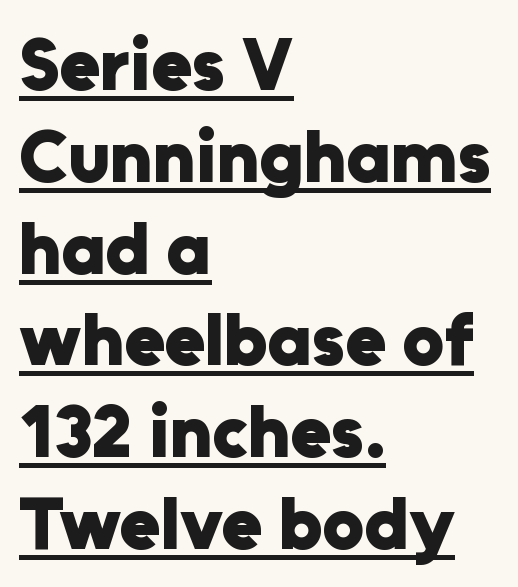
Q: Is the text bold? A: Yes.
Q: Is the text italic (slanted)? A: No, it is upright.
Q: Is the typeface a serif or a sans-serif typeface? A: Sans-serif.
Q: Is the text underlined? A: Yes.
Q: How is the paragraph aligned? A: Left-aligned.
Q: Is the spacing between letters normal or unusually wide? A: Normal.
Q: Width (condensed, normal, or wide)? A: Normal.
Q: Stroke contrast? A: Low.
Q: x-height? A: Medium.
Q: Monospaced? A: No.
